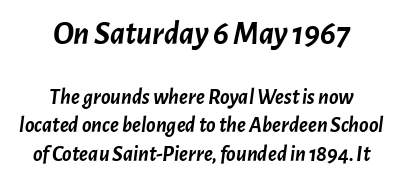
Q: Is the text bold? A: Yes.
Q: Is the text italic (slanted)? A: Yes, it leans right by about 7 degrees.
Q: Is the text underlined? A: No.
Q: How is the paragraph aligned? A: Centered.
Q: Is the spacing between letters normal or unusually wide? A: Normal.
Q: Is the spacing between lines tight, normal or loose? A: Normal.
Q: Which block of text is set in a larger size, the first (top) or the second (bottom)? A: The first (top) one.
Q: Width (condensed, normal, or wide)? A: Normal.
Q: Stroke contrast? A: Low.
Q: x-height? A: Medium.
Q: Monospaced? A: No.
